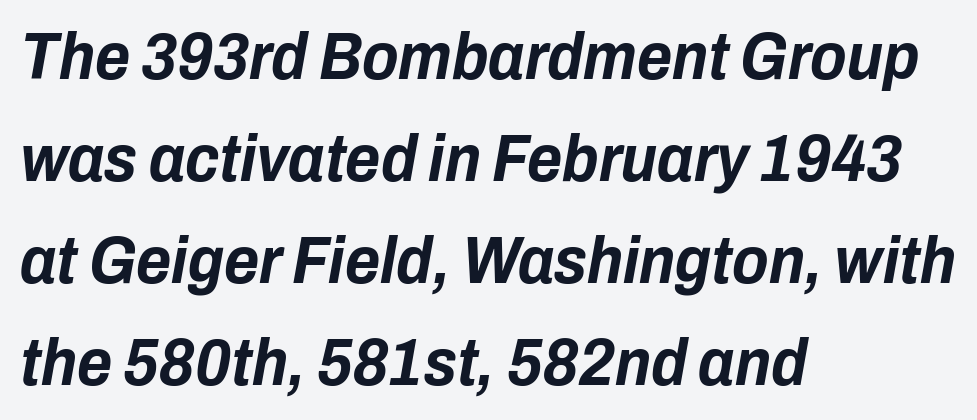
The image shows 67 px bold, condensed type, italic (leaning right); set left-aligned, normal line spacing (1.52x), normal letter spacing, not underlined; low stroke contrast and a medium x-height.
